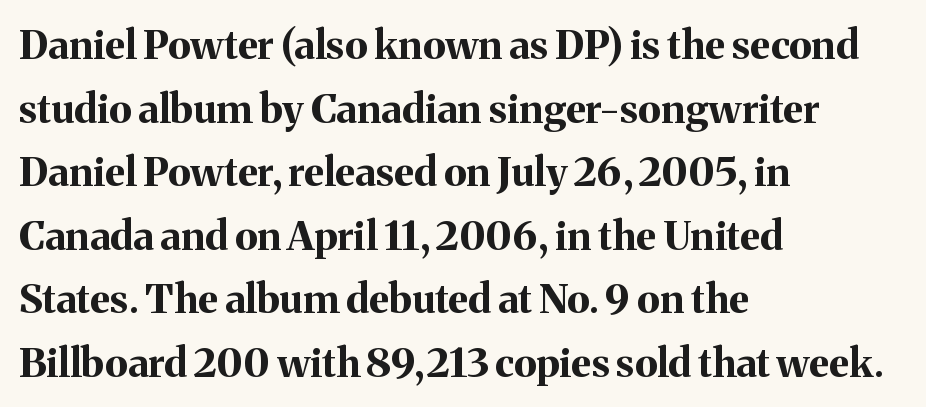
The image shows 40 px bold serif type, upright; set left-aligned, normal line spacing (1.59x), normal letter spacing, not underlined; medium stroke contrast and a medium x-height.
